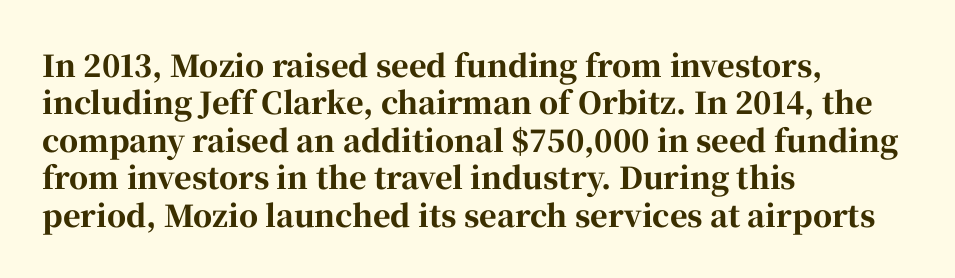
Anything drawn beneath the words? Only blank space. Evenly set lines give the paragraph a standard silhouette. The glyphs in this specimen are seriffed. If you drew a line through each stem, it would be perfectly vertical. Character widths vary here, with narrow letters taking less room than wide ones. Caption: multi-line text, flush left, ragged right.
